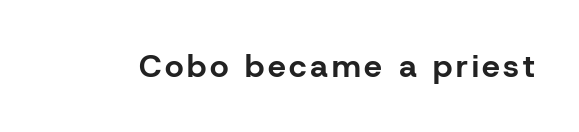
{"serif": "no", "italic": "no", "bold": "yes", "weight": "bold", "width": "normal", "stroke_contrast": "low", "x_height": "medium", "monospaced": "no", "underline": "no", "glyph_px": 32}
